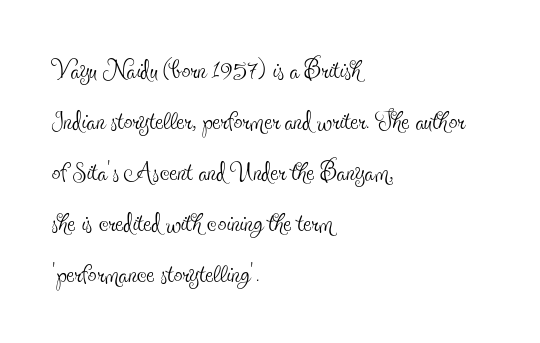
The image shows 35 px thin, condensed serif type; set left-aligned, normal line spacing (1.46x), normal letter spacing, not underlined; a small x-height.
